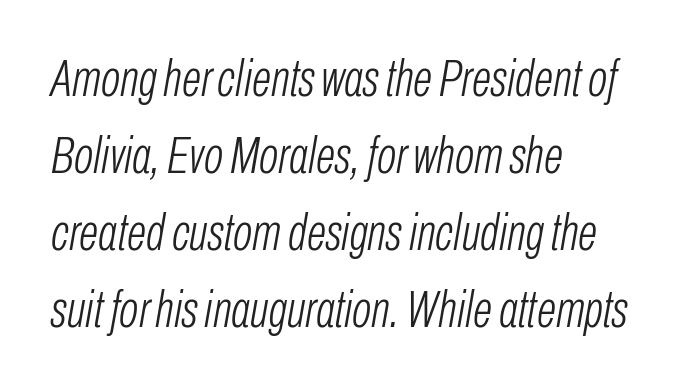
The image shows 51 px light, condensed type, italic (leaning right); set left-aligned, normal line spacing (1.51x), normal letter spacing, not underlined; low stroke contrast and a medium x-height.
